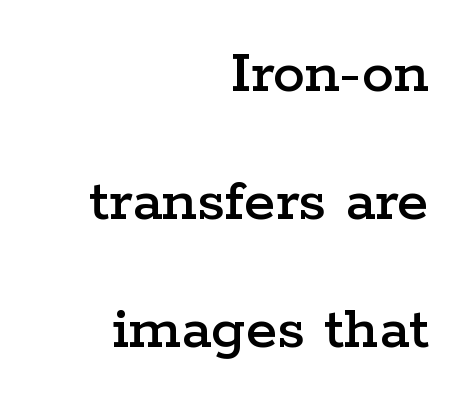
There is no visible air inserted between adjacent glyphs. You can tell it's not italic because the verticals are truly vertical. Vertical spacing — loose. Here the designer chose a conventional face with non-uniform glyph widths. Teacher's note: observe the even right margin — that is flush-right alignment.
